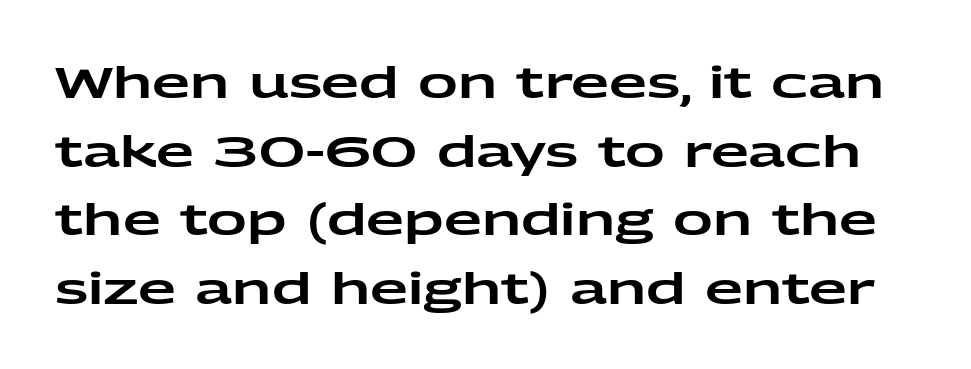
Each word holds together tightly as a unit, with standard inter-letter gaps. Posture: vertical. Do the characters align in a grid? No, the font is proportional. The block of text has a typical density, with ordinary space between rows. The foot of each line stays bare and open. Grotesque or geometric, the face here clearly has no serifs.
